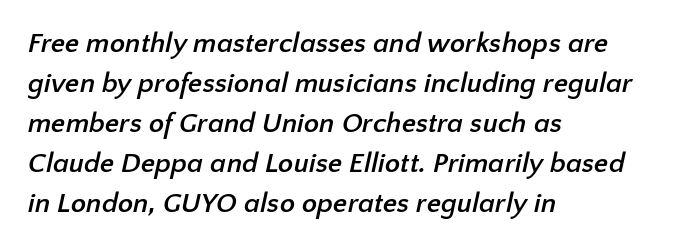
Looks like regular typesetting: each glyph gets only the width it needs. Compared with an ordinary text face, these strokes are far heavier — a full bold. Default kerning and tracking; the words read as compact shapes. Descender tails drop into unmarked territory. The lines are quadded left. Grotesque or geometric, the face here clearly has no serifs.
